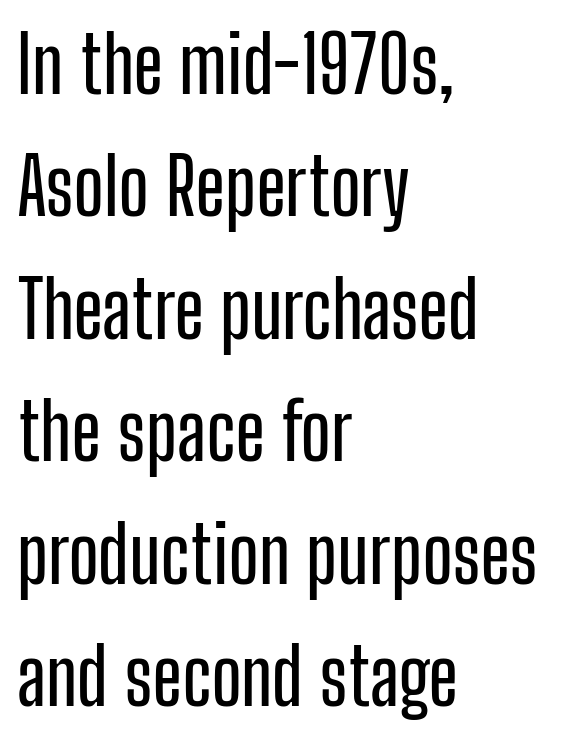
Regular leading. Upright lettering throughout. These lines are rendered in a variable-pitch font. Reading down the block, your eye returns to a fixed left position each line. The glyphs are unaccompanied by any horizontal stroke below them. Caption: standard tracking, unaltered.
